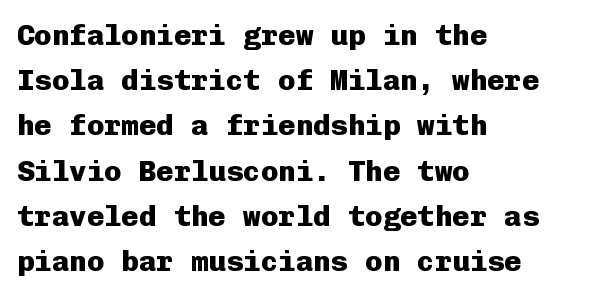
The image shows 29 px heavy sans-serif type, upright, monospaced; set left-aligned, normal line spacing (1.56x), normal letter spacing, not underlined; low stroke contrast and a medium x-height.
